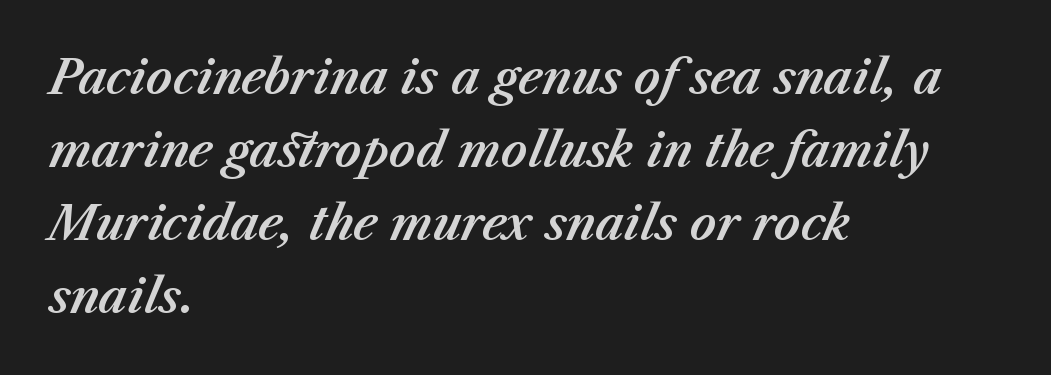
The ragged edge is on the right, which tells us the setting is flush left. What stands out about the letter spacing? Nothing — it is the standard amount. The rows are spaced the way most documents space them. An italicized treatment has been applied to the whole sample. Do the characters align in a grid? No, the font is proportional.
